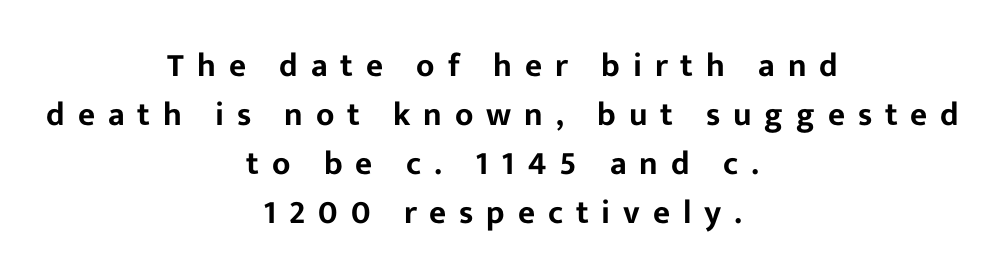
{"serif": "no", "italic": "no", "width": "normal", "stroke_contrast": "low", "x_height": "medium", "monospaced": "no", "underline": "no", "align": "center", "line_spacing": "normal", "line_spacing_ratio": 1.48, "letter_spacing": "wide", "letter_spacing_em": 0.39, "glyph_px": 33}
